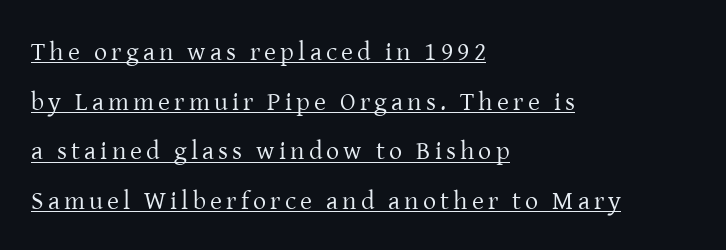
Q: Is the text bold? A: No.
Q: Is the text italic (slanted)? A: No, it is upright.
Q: Is the text underlined? A: Yes.
Q: How is the paragraph aligned? A: Left-aligned.
Q: Is the spacing between lines tight, normal or loose? A: Loose.
